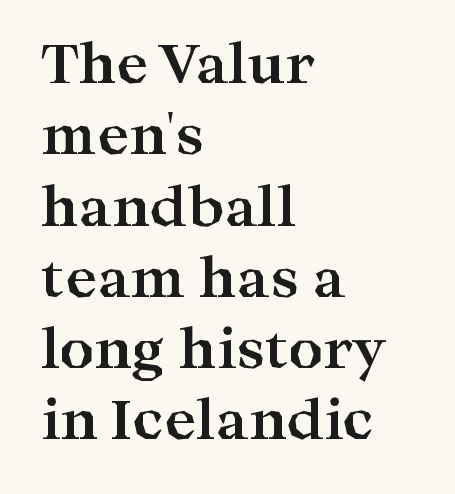
The image shows 54 px bold, wide serif type, upright; set left-aligned, normal line spacing (1.32x), normal letter spacing, not underlined; high stroke contrast and a medium x-height.
